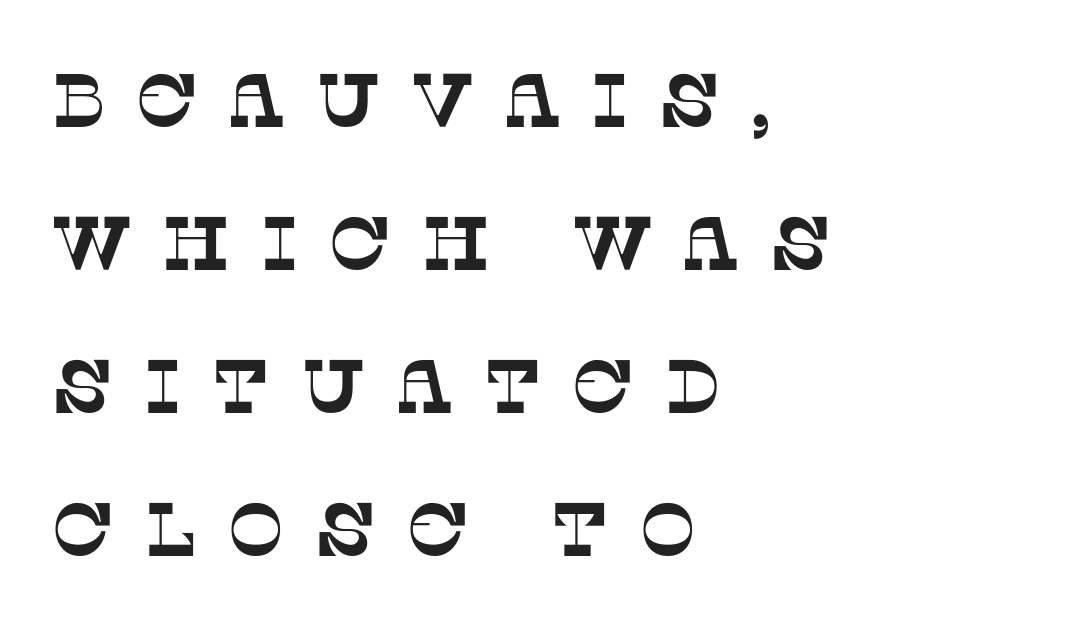
{"serif": "yes", "width": "normal", "stroke_contrast": "low", "x_height": "large", "monospaced": "no", "underline": "no", "align": "left", "line_spacing_ratio": 1.88, "letter_spacing": "wide", "letter_spacing_em": 0.38, "glyph_px": 76}
